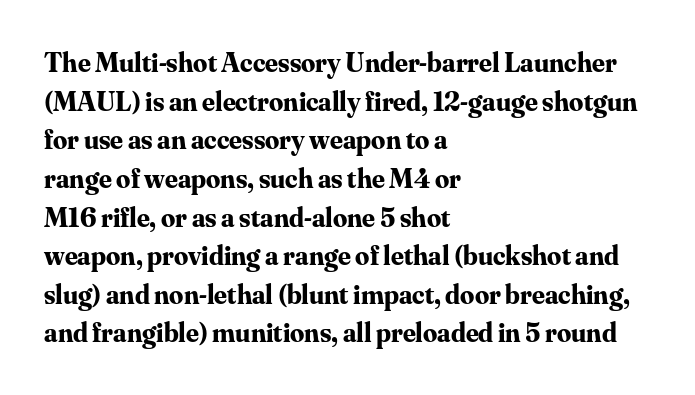
Q: Is the text bold? A: Yes.
Q: Is the text italic (slanted)? A: No, it is upright.
Q: Is the typeface a serif or a sans-serif typeface? A: Serif.
Q: Is the text underlined? A: No.
Q: How is the paragraph aligned? A: Left-aligned.
Q: Is the spacing between letters normal or unusually wide? A: Normal.
Q: Is the spacing between lines tight, normal or loose? A: Normal.
Q: Width (condensed, normal, or wide)? A: Normal.
Q: Stroke contrast? A: Medium.
Q: x-height? A: Small.
Q: Monospaced? A: No.
